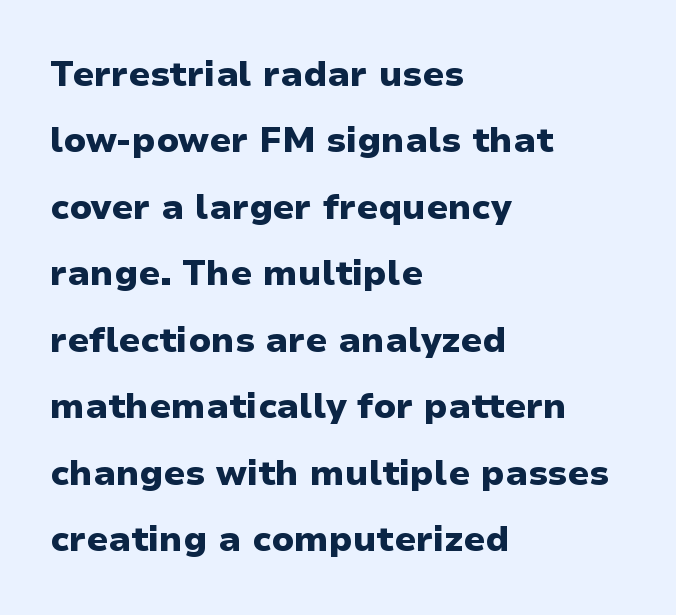
{"serif": "no", "italic": "no", "bold": "yes", "weight": "heavy", "width": "normal", "stroke_contrast": "low", "x_height": "medium", "monospaced": "no", "underline": "no", "align": "left", "line_spacing": "loose", "line_spacing_ratio": 1.9, "letter_spacing": "normal", "letter_spacing_em": 0.0, "glyph_px": 35}
